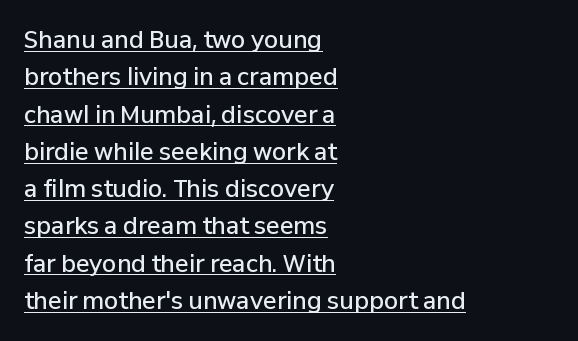
The image shows 23 px text type, upright; set left-aligned, normal line spacing (1.62x), normal letter spacing, underlined.
